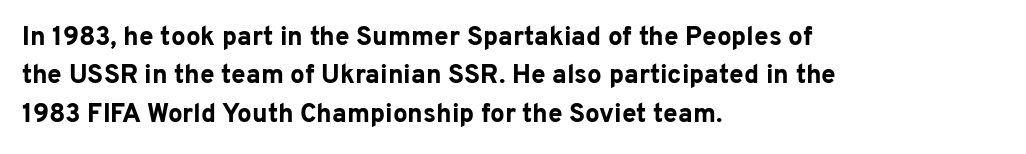
The image shows 26 px bold type, upright; set left-aligned, normal line spacing (1.48x), normal letter spacing, not underlined.
